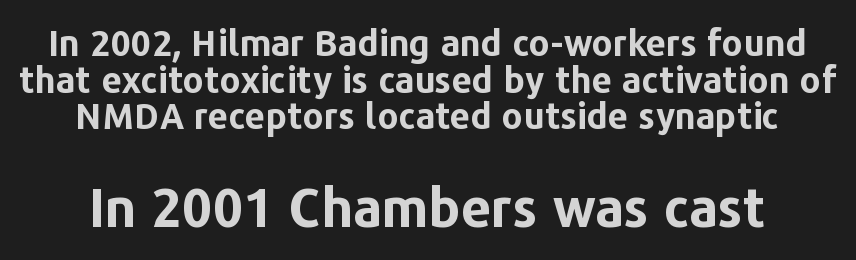
{"serif": "no", "italic": "no", "bold": "yes", "weight": "bold", "width": "normal", "stroke_contrast": "low", "x_height": "medium", "monospaced": "no", "underline": "no", "line_spacing": "tight", "line_spacing_ratio": 1.02, "letter_spacing": "normal", "letter_spacing_em": 0.0, "larger_block": "second", "size_ratio": 1.5, "glyph_px": 54}
